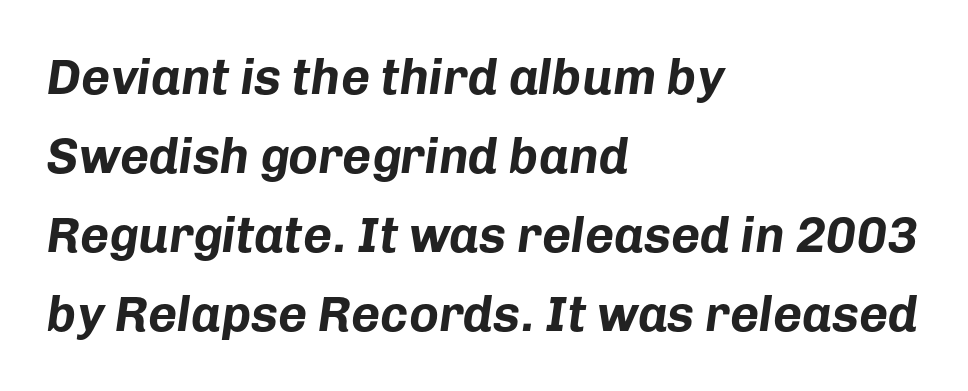
Q: Is the text bold? A: Yes.
Q: Is the text italic (slanted)? A: Yes, it leans right by about 8 degrees.
Q: Is the text underlined? A: No.
Q: How is the paragraph aligned? A: Left-aligned.
Q: Is the spacing between letters normal or unusually wide? A: Normal.
Q: Is the spacing between lines tight, normal or loose? A: Normal.
Q: Width (condensed, normal, or wide)? A: Normal.
Q: Stroke contrast? A: Low.
Q: x-height? A: Medium.
Q: Monospaced? A: No.
